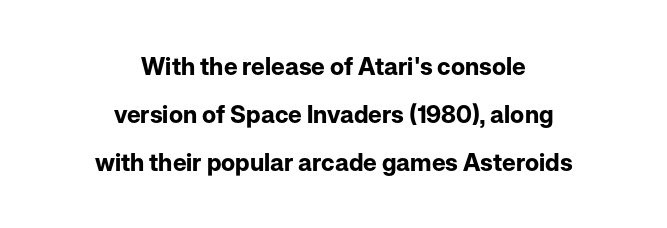
Q: Is the text bold? A: Yes.
Q: Is the text italic (slanted)? A: No, it is upright.
Q: Is the text underlined? A: No.
Q: How is the paragraph aligned? A: Centered.
Q: Is the spacing between letters normal or unusually wide? A: Normal.
Q: Is the spacing between lines tight, normal or loose? A: Loose.
